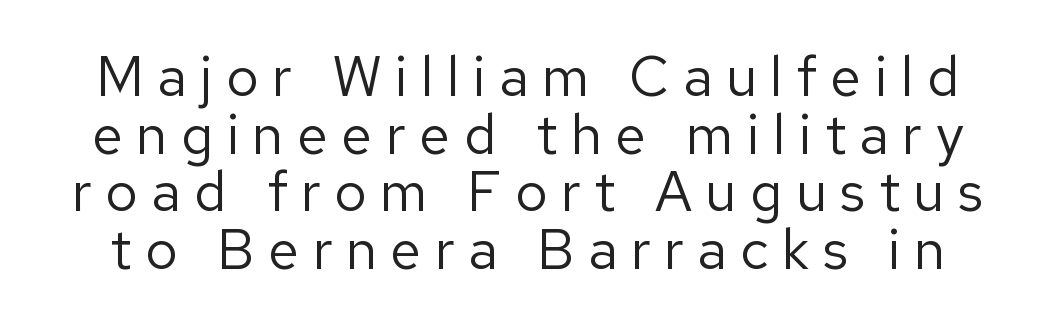
The image shows 56 px regular-weight sans-serif type, upright; set tight line spacing (1.03x), unusually wide letter spacing (+0.24 em), not underlined; low stroke contrast and a medium x-height.
